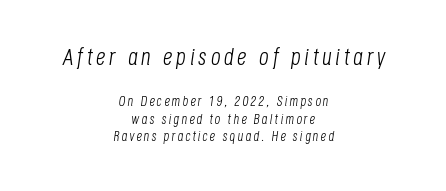
The image shows 24 px text type, italic (leaning right); set centered, line spacing 1.22x, not underlined; the first (top) block is 1.71x larger.
